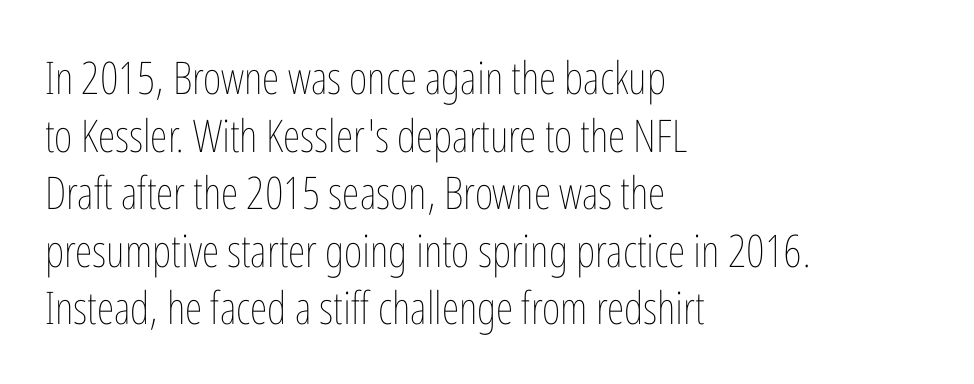
Glance below the letters and you will spot only blank space. The letterforms sit shoulder to shoulder at normal distance. The rows are spaced the way most documents space them. The letters advance in unequal steps, a hallmark of proportional type. The lettering stays uniformly vertical, giving the passage a roman look.
